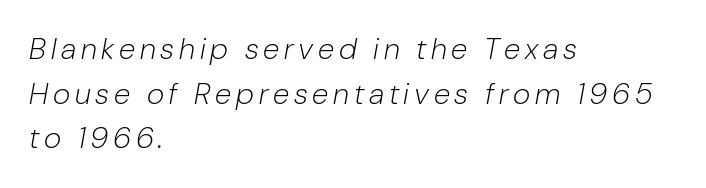
{"italic": "yes", "lean": "right", "slant_degrees": 10, "bold": "no", "weight": "light", "width": "normal", "stroke_contrast": "low", "x_height": "medium", "monospaced": "no", "underline": "no", "align": "left", "line_spacing": "normal", "line_spacing_ratio": 1.49, "glyph_px": 30}
